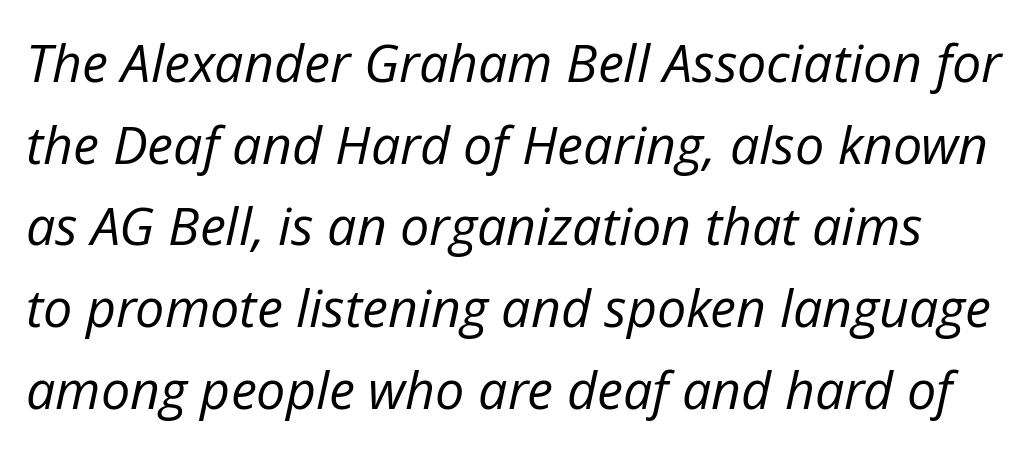
Q: Is the text bold? A: No.
Q: Is the text italic (slanted)? A: Yes, it leans right by about 12 degrees.
Q: Is the text underlined? A: No.
Q: Is the spacing between letters normal or unusually wide? A: Normal.
Q: Is the spacing between lines tight, normal or loose? A: Normal.
Q: Width (condensed, normal, or wide)? A: Normal.
Q: Stroke contrast? A: Low.
Q: x-height? A: Medium.
Q: Monospaced? A: No.
